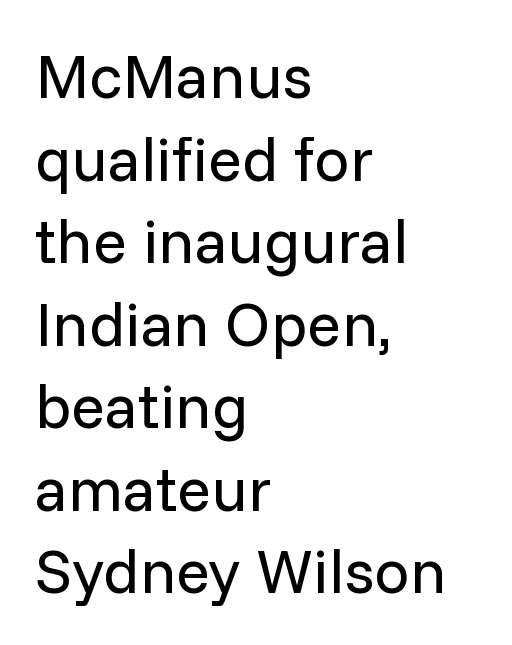
The image shows 63 px regular-weight sans-serif type, upright; set left-aligned, normal line spacing (1.31x), normal letter spacing, not underlined; low stroke contrast and a medium x-height.
